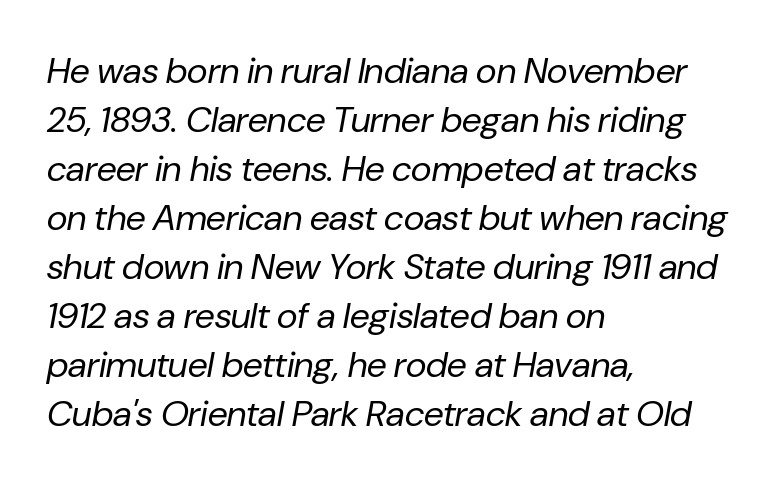
Typeset ragged right — the left edge is the straight one. The space beneath each line is pristine and unruled. The letterforms sit shoulder to shoulder at normal distance. These lines are rendered in a variable-pitch font.
